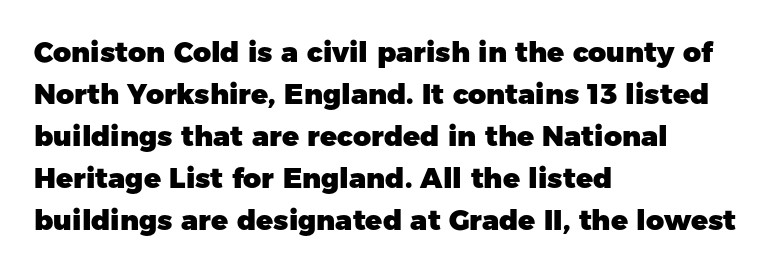
Q: Is the text bold? A: Yes.
Q: Is the text italic (slanted)? A: No, it is upright.
Q: Is the typeface a serif or a sans-serif typeface? A: Sans-serif.
Q: Is the text underlined? A: No.
Q: How is the paragraph aligned? A: Left-aligned.
Q: Is the spacing between letters normal or unusually wide? A: Normal.
Q: Is the spacing between lines tight, normal or loose? A: Normal.
Q: Width (condensed, normal, or wide)? A: Normal.
Q: Stroke contrast? A: Low.
Q: x-height? A: Medium.
Q: Monospaced? A: No.
